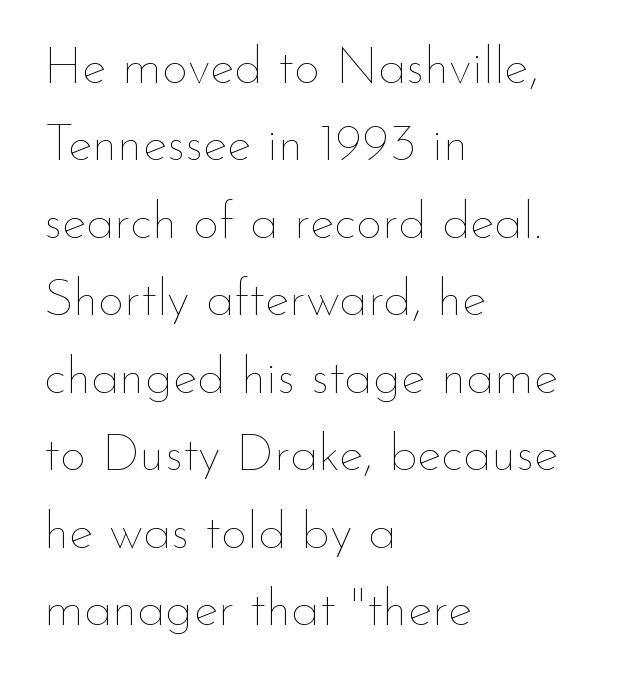
{"italic": "no", "bold": "no", "weight": "thin", "width": "normal", "stroke_contrast": "low", "x_height": "small", "monospaced": "no", "underline": "no", "align": "left", "line_spacing": "normal", "line_spacing_ratio": 1.49, "letter_spacing": "normal", "letter_spacing_em": 0.0, "glyph_px": 52}
